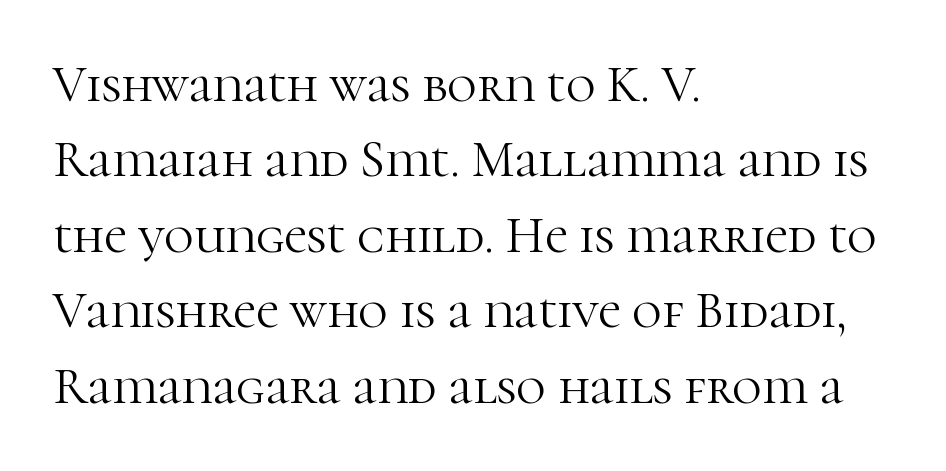
Q: Is the text bold? A: No.
Q: Is the text italic (slanted)? A: No, it is upright.
Q: Is the typeface a serif or a sans-serif typeface? A: Serif.
Q: Is the text underlined? A: No.
Q: How is the paragraph aligned? A: Left-aligned.
Q: Is the spacing between letters normal or unusually wide? A: Normal.
Q: Is the spacing between lines tight, normal or loose? A: Normal.
Q: Width (condensed, normal, or wide)? A: Normal.
Q: Stroke contrast? A: High.
Q: x-height? A: Medium.
Q: Monospaced? A: No.
